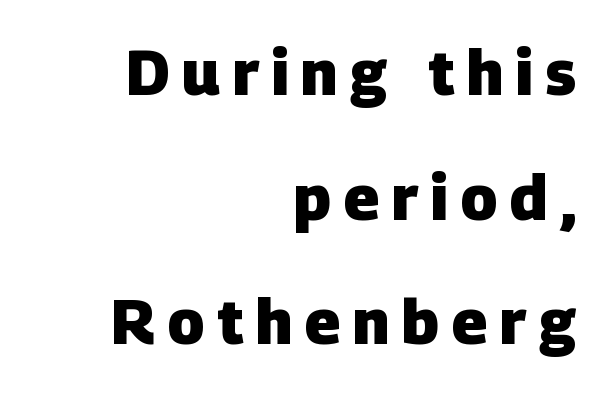
{"serif": "no", "bold": "yes", "weight": "heavy", "width": "normal", "stroke_contrast": "low", "x_height": "large", "monospaced": "no", "underline": "no", "align": "right", "line_spacing": "loose", "line_spacing_ratio": 2.01, "letter_spacing": "wide", "letter_spacing_em": 0.2, "glyph_px": 62}
